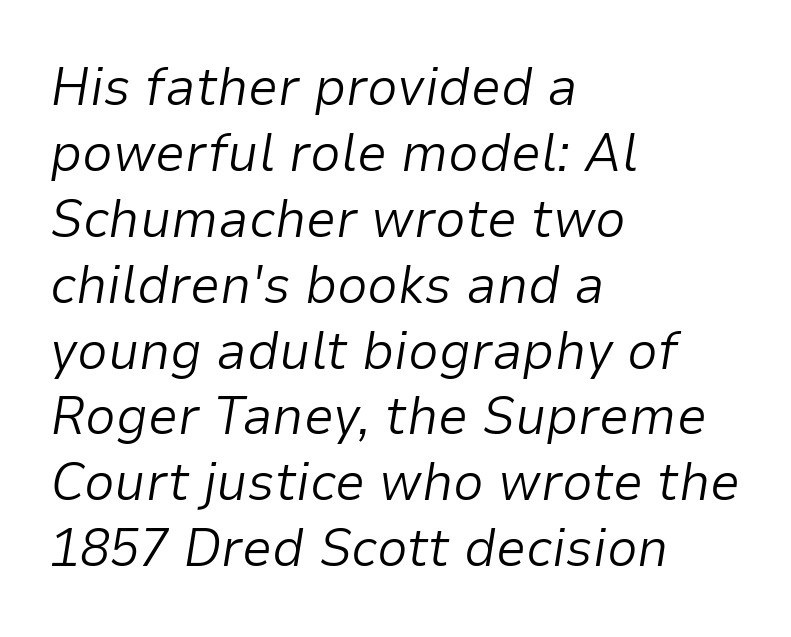
The specimen omits any rule beneath the text block's lines. An italicized treatment has been applied to the whole sample. The setting favours the left margin, as ordinary paragraphs usually do. Note the varied advance widths — an 'i' is clearly narrower than an 'm'.
